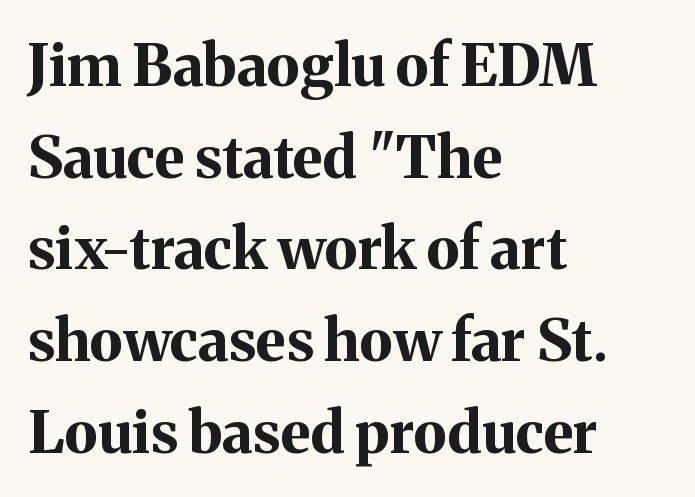
Q: Is the text bold? A: Yes.
Q: Is the text italic (slanted)? A: No, it is upright.
Q: Is the typeface a serif or a sans-serif typeface? A: Serif.
Q: Is the text underlined? A: No.
Q: How is the paragraph aligned? A: Left-aligned.
Q: Is the spacing between letters normal or unusually wide? A: Normal.
Q: Is the spacing between lines tight, normal or loose? A: Normal.
Q: Width (condensed, normal, or wide)? A: Normal.
Q: Stroke contrast? A: Medium.
Q: x-height? A: Medium.
Q: Monospaced? A: No.
